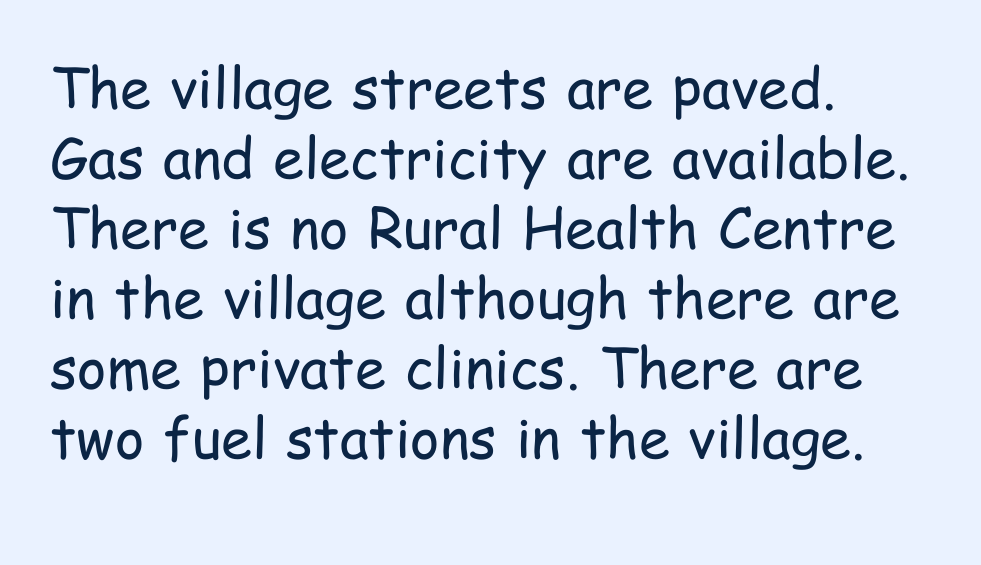
Q: Is the text bold? A: No.
Q: Is the text italic (slanted)? A: No, it is upright.
Q: Is the typeface a serif or a sans-serif typeface? A: Sans-serif.
Q: Is the text underlined? A: No.
Q: How is the paragraph aligned? A: Left-aligned.
Q: Is the spacing between letters normal or unusually wide? A: Normal.
Q: Is the spacing between lines tight, normal or loose? A: Normal.
Q: Width (condensed, normal, or wide)? A: Condensed.
Q: Stroke contrast? A: Low.
Q: x-height? A: Medium.
Q: Monospaced? A: No.
